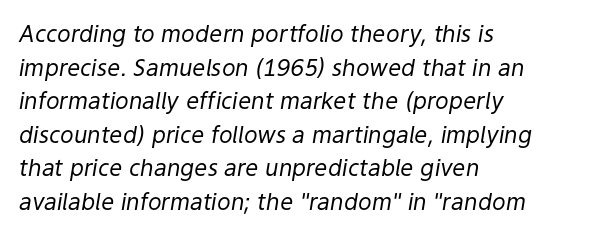
The image shows 23 px text type, italic (leaning right); set left-aligned, normal line spacing (1.46x), normal letter spacing, not underlined.
